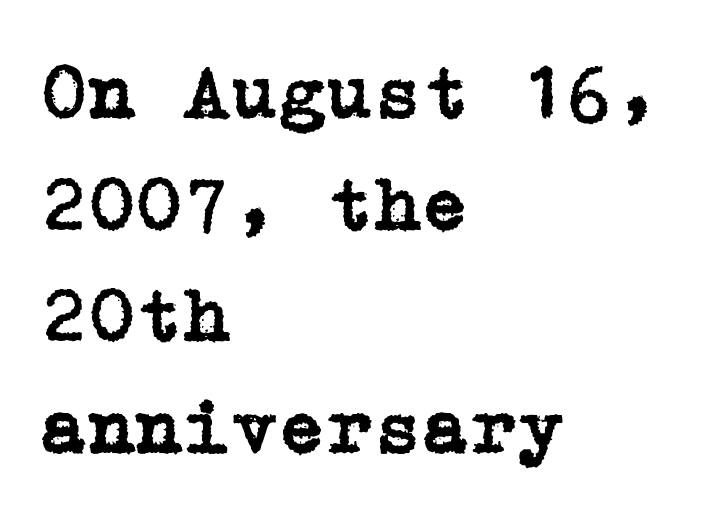
The image shows 77 px serif type, upright; set left-aligned, normal line spacing (1.45x), normal letter spacing, not underlined; low stroke contrast and a medium x-height.
